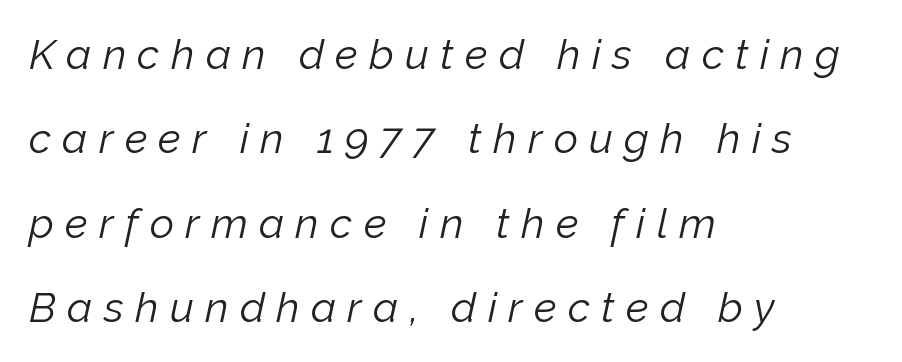
The image shows 42 px light type, italic (leaning right); set left-aligned, loose line spacing (2.01x), unusually wide letter spacing (+0.27 em), not underlined; low stroke contrast and a medium x-height.
